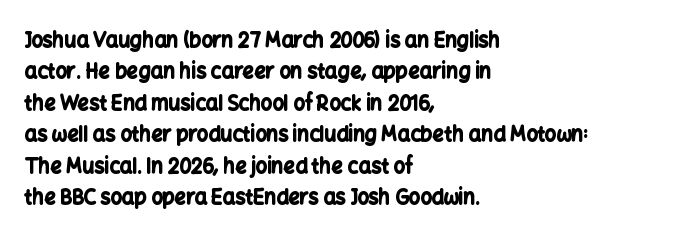
The image shows 20 px bold type, upright; set left-aligned, normal line spacing (1.57x), normal letter spacing, not underlined.
